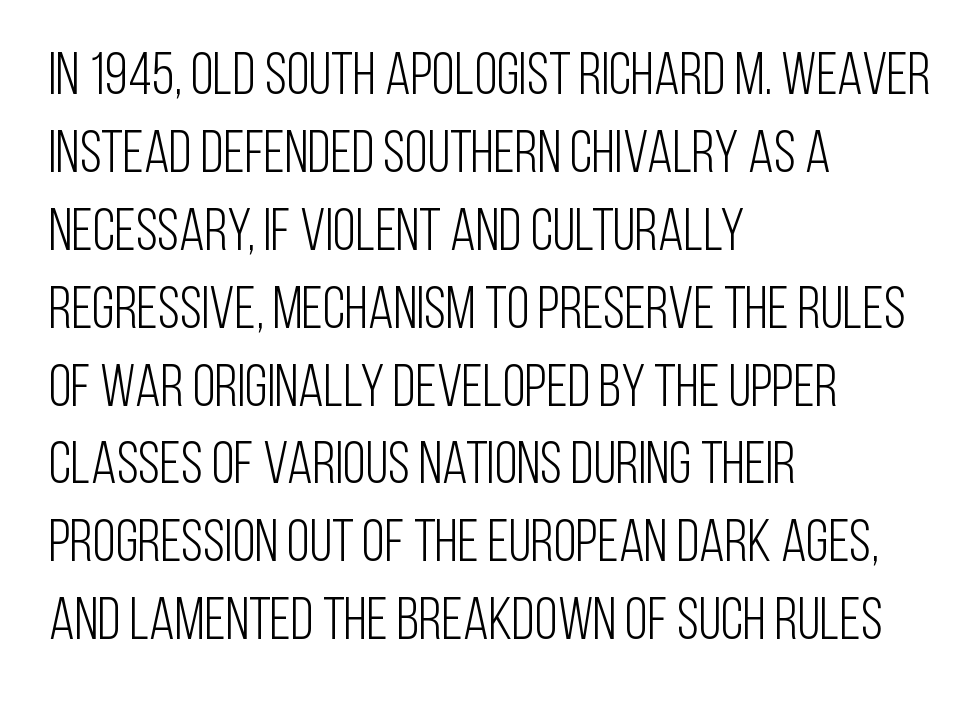
Descenders are the only things crossing below the line. These lines are composed in type without serifs. Posture: vertical. The letterforms sit at book weight or below.
